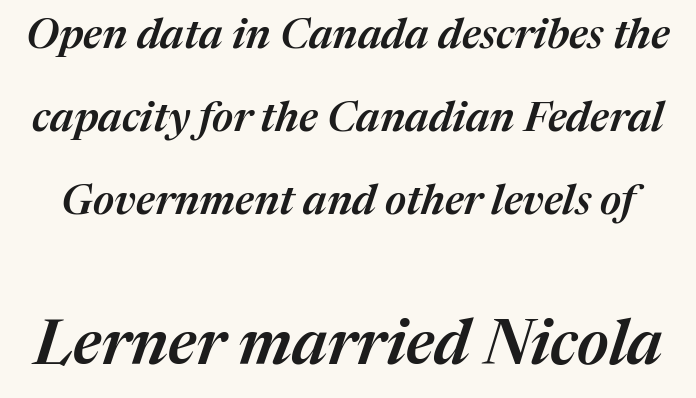
The image shows 63 px semibold type, italic (leaning right); set loose line spacing (1.98x), normal letter spacing, not underlined; the second (bottom) block is 1.5x larger; medium stroke contrast and a medium x-height.
